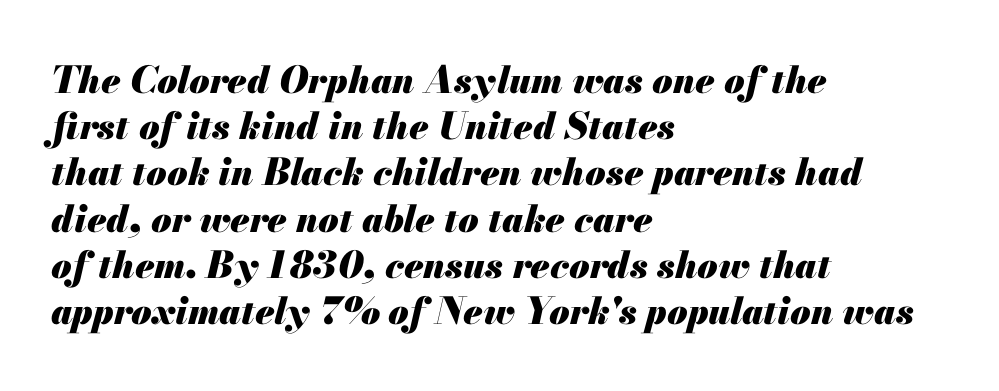
Heft: maximum for text — a bold. Only glyphs here, with clear space below each row. Does extra space separate the letters? No, they use regular spacing. The rendering uses a moderate line-height, typical for paragraphs. One-word summary of the alignment: left. A typesetter would call this proportional, since set widths differ per character.
